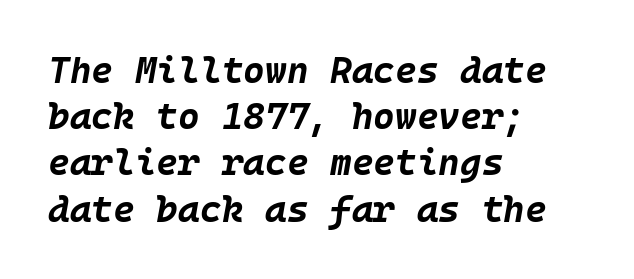
The axis of the letterforms is tilted away from vertical. The rag falls on the right side of this text block. Chunky letters — that's bold for sure. Look at the tracking — it's just the regular setting, nothing added.
